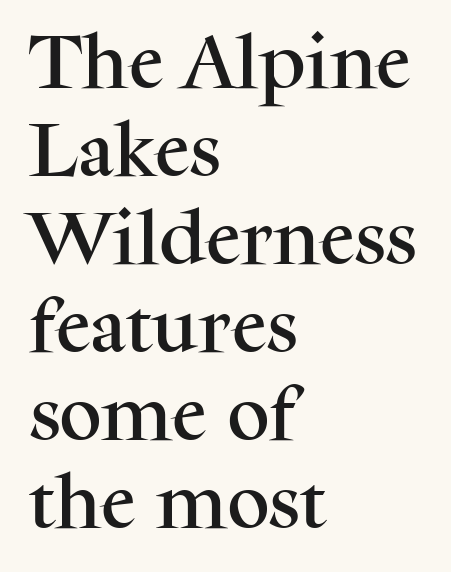
Classification — serif. This sample keeps an unexceptional amount of space between lines. Leftover space on each line is placed entirely after the last word. These lines are rendered in a variable-pitch font. If you drew a line through each stem, it would be perfectly vertical.
